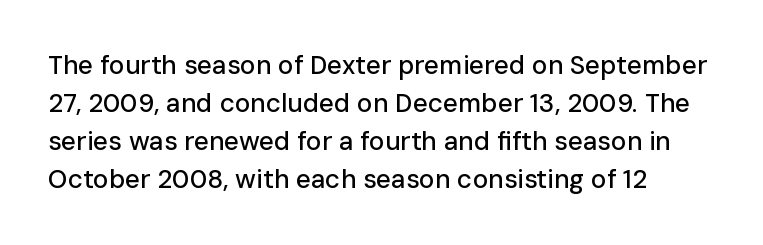
Vertical strokes here are truly vertical. Inter-character spacing is left at the font's built-in metrics. Beneath every word, the page is bare. The typesetter chose a ragged-right arrangement here. Quick note: interline space is typical.
